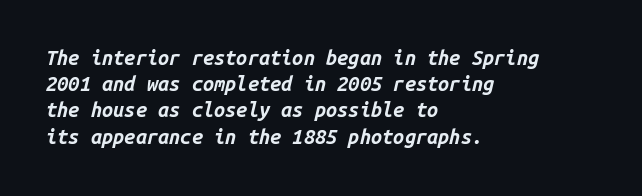
A normal amount of white space separates one row of letters from the next. The setting favours the left margin, as ordinary paragraphs usually do. Type without underlining. Every letter is thick-stroked: bold, no question. Designer's note — italics engaged.
